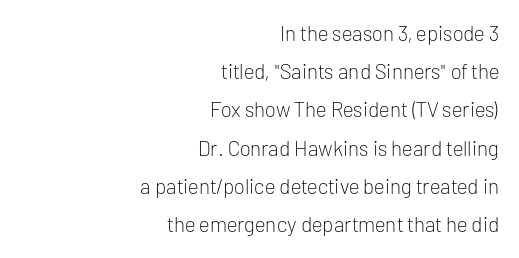
Q: Is the text bold? A: No.
Q: Is the text italic (slanted)? A: No, it is upright.
Q: Is the text underlined? A: No.
Q: How is the paragraph aligned? A: Right-aligned.
Q: Is the spacing between letters normal or unusually wide? A: Normal.
